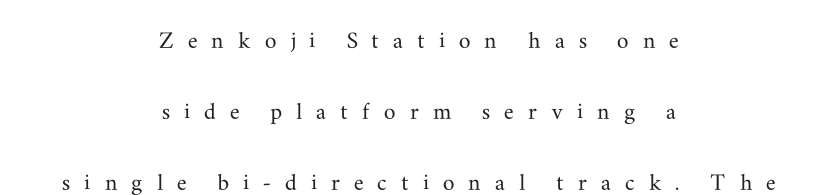
Font category for this specimen: serif. The type is letterspaced generously, with wide tracking. The letters advance in unequal steps, a hallmark of proportional type. These lines stack symmetrically, like a column narrowing and widening about its center. This rendering features lettering with no underline. Style check: upright.
